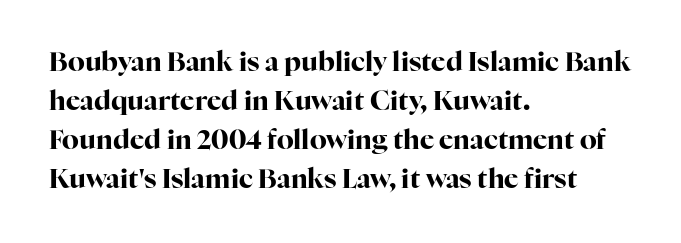
Line starts are locked; line ends wander. On the weight axis this lands at bold, roughly 700. Italic: no, the glyphs are upright roman. Glance below the letters and you will spot only blank space.
